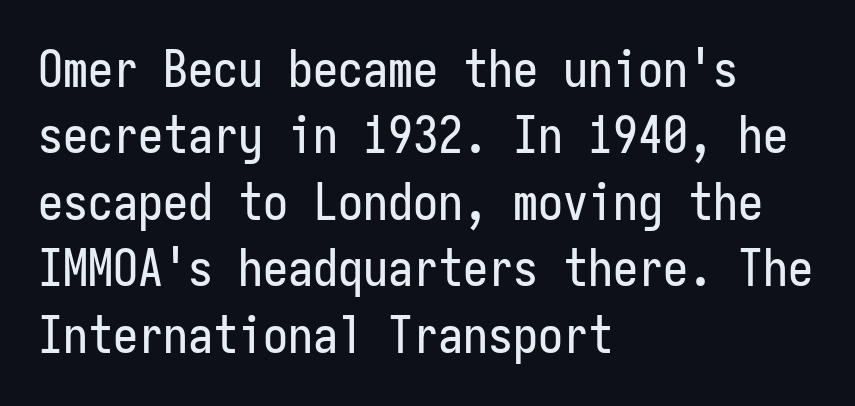
{"serif": "no", "italic": "no", "width": "condensed", "stroke_contrast": "low", "x_height": "medium", "monospaced": "yes", "underline": "no", "align": "left", "line_spacing": "normal", "line_spacing_ratio": 1.33, "letter_spacing": "normal", "letter_spacing_em": 0.0, "glyph_px": 50}
